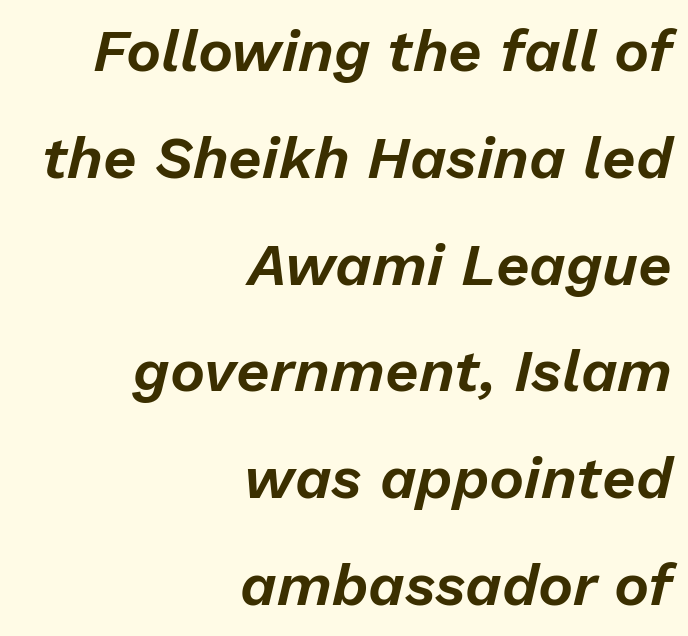
{"italic": "yes", "lean": "right", "slant_degrees": 13, "width": "normal", "stroke_contrast": "low", "x_height": "medium", "monospaced": "no", "underline": "no", "align": "right", "line_spacing_ratio": 1.81, "letter_spacing": "normal", "letter_spacing_em": 0.0, "glyph_px": 59}
